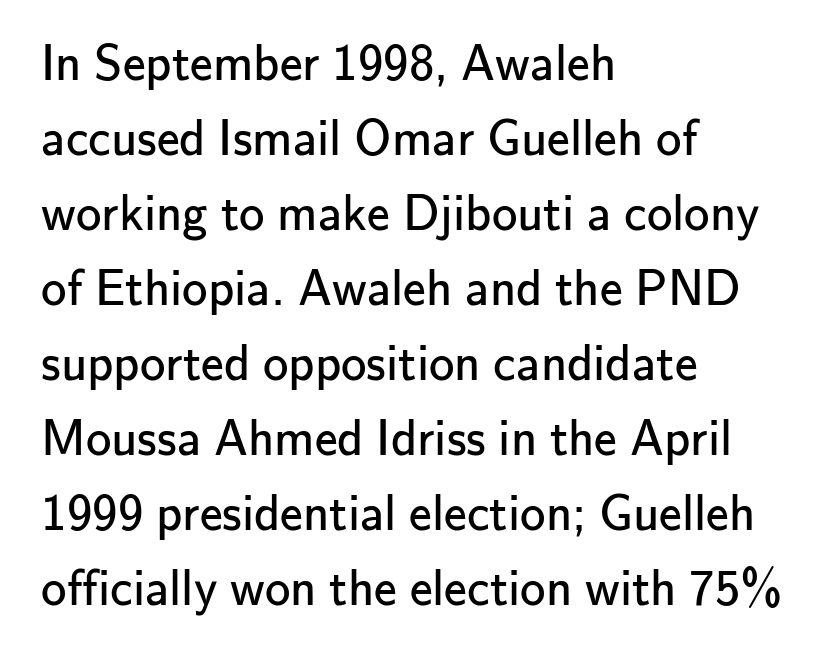
{"serif": "no", "italic": "no", "bold": "no", "weight": "regular", "width": "normal", "stroke_contrast": "low", "x_height": "small", "monospaced": "no", "underline": "no", "align": "left", "line_spacing": "normal", "line_spacing_ratio": 1.47, "letter_spacing": "normal", "letter_spacing_em": 0.0, "glyph_px": 51}
